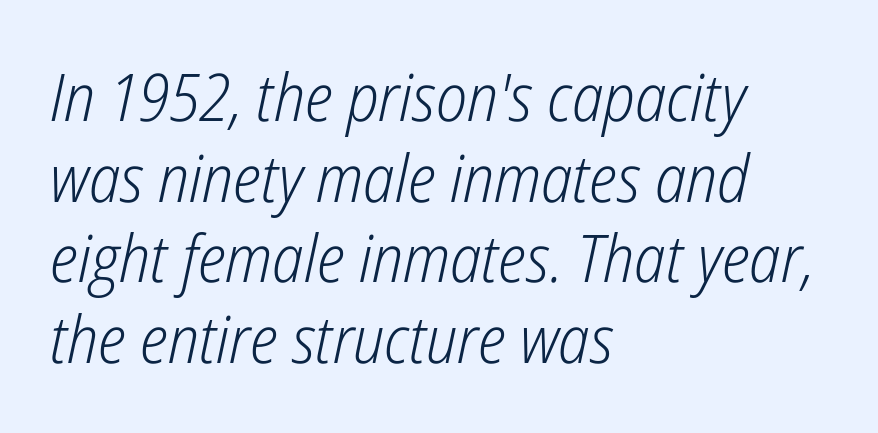
Q: Is the text bold? A: No.
Q: Is the text italic (slanted)? A: Yes, it leans right by about 12 degrees.
Q: Is the text underlined? A: No.
Q: How is the paragraph aligned? A: Left-aligned.
Q: Is the spacing between letters normal or unusually wide? A: Normal.
Q: Width (condensed, normal, or wide)? A: Condensed.
Q: Stroke contrast? A: Low.
Q: x-height? A: Medium.
Q: Monospaced? A: No.
